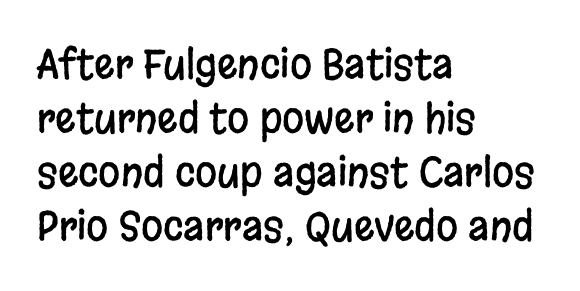
The letters advance in unequal steps, a hallmark of proportional type. Normally led — the rows are evenly, conventionally spaced. The designer went with a sans here, leaving each stem footless. The typography opts for an upright posture over an oblique one. Standard letterfit; no display-style spreading of the glyphs. The space directly below the letters is spotless.
